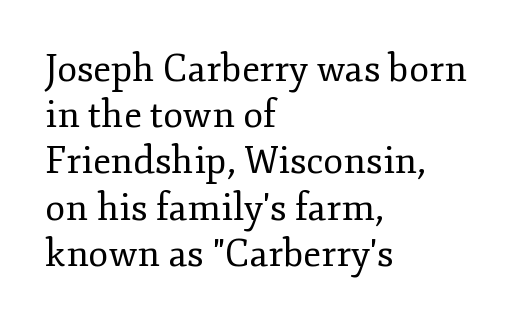
Q: Is the text bold? A: No.
Q: Is the text italic (slanted)? A: No, it is upright.
Q: Is the typeface a serif or a sans-serif typeface? A: Serif.
Q: Is the text underlined? A: No.
Q: How is the paragraph aligned? A: Left-aligned.
Q: Is the spacing between letters normal or unusually wide? A: Normal.
Q: Is the spacing between lines tight, normal or loose? A: Normal.
Q: Width (condensed, normal, or wide)? A: Normal.
Q: Stroke contrast? A: Low.
Q: x-height? A: Small.
Q: Monospaced? A: No.
